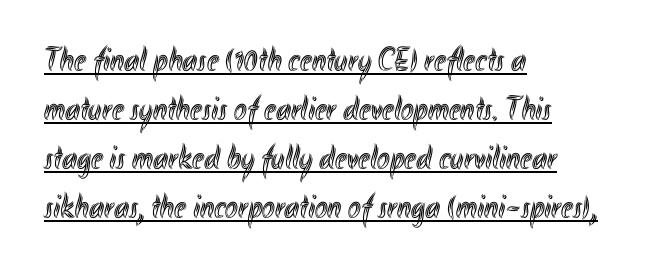
{"width": "condensed", "x_height": "small", "monospaced": "no", "underline": "yes", "align": "left", "line_spacing": "normal", "line_spacing_ratio": 1.44, "letter_spacing": "normal", "letter_spacing_em": 0.0, "glyph_px": 34}
